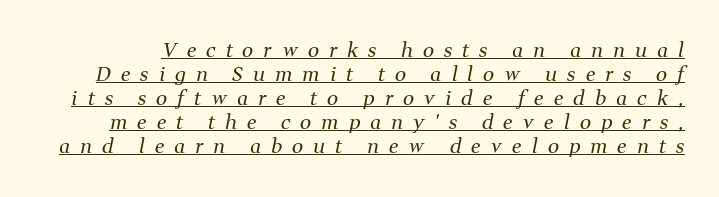
Q: Is the text bold? A: No.
Q: Is the text italic (slanted)? A: Yes, it leans right by about 11 degrees.
Q: Is the text underlined? A: Yes.
Q: Is the spacing between letters normal or unusually wide? A: Unusually wide.
